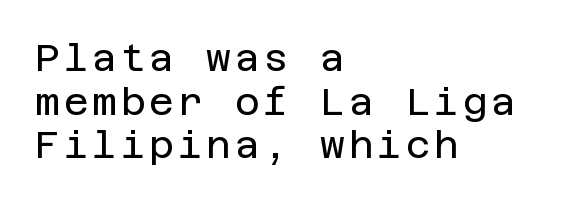
{"serif": "no", "italic": "no", "bold": "no", "weight": "regular", "width": "normal", "stroke_contrast": "low", "x_height": "large", "underline": "no", "align": "left", "line_spacing": "tight", "line_spacing_ratio": 1.15, "glyph_px": 38}
